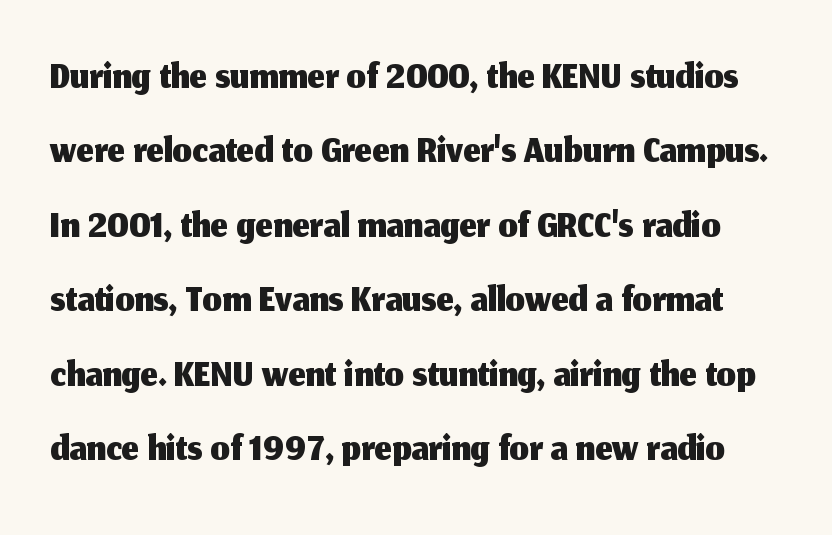
Spacing verdict: proportional, widths tailored to each character. Type style note: lacks serifs. Italic: no, the glyphs are upright roman. The foot of each line stays bare and open. Nobody touched the tracking dial on this one.
